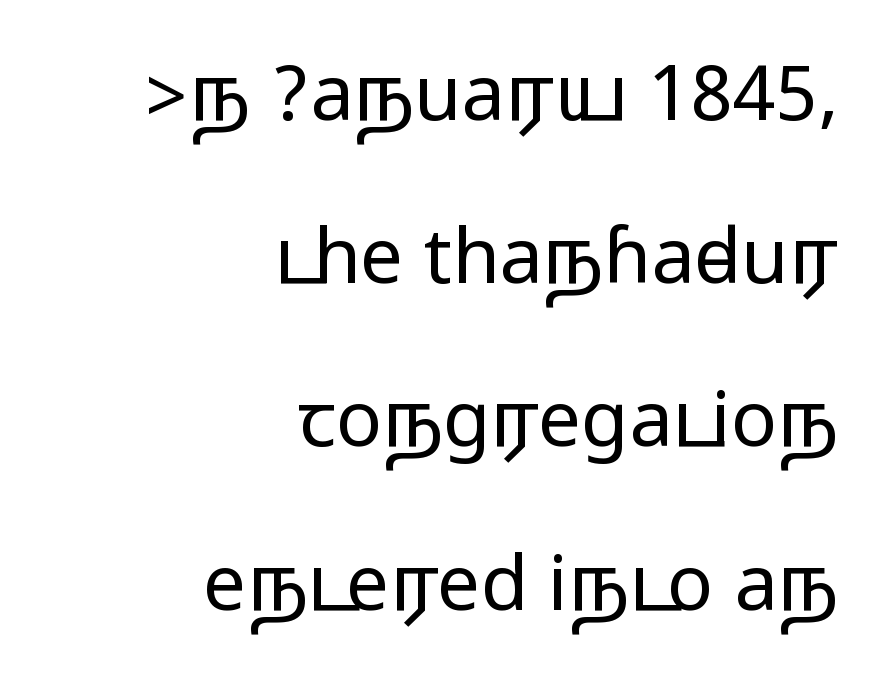
{"serif": "no", "italic": "no", "width": "wide", "stroke_contrast": "medium", "monospaced": "no", "underline": "no", "align": "right", "line_spacing": "loose", "line_spacing_ratio": 2.12, "letter_spacing": "normal", "letter_spacing_em": 0.0, "glyph_px": 77}
